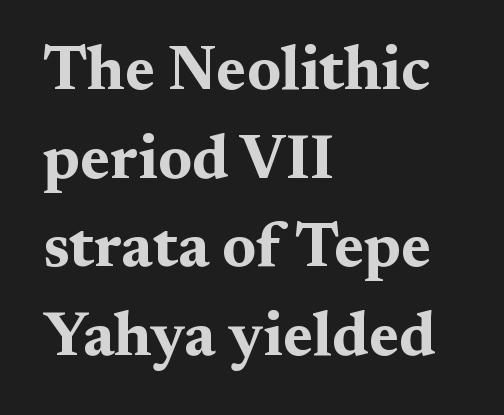
The image shows 62 px bold, wide serif type, upright; set left-aligned, normal line spacing (1.43x), normal letter spacing, not underlined; medium stroke contrast and a medium x-height.
